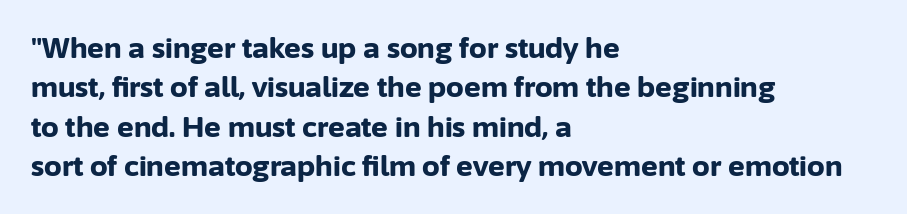
{"serif": "no", "italic": "no", "bold": "yes", "weight": "bold", "width": "normal", "stroke_contrast": "low", "x_height": "medium", "monospaced": "no", "underline": "no", "align": "left", "line_spacing": "normal", "line_spacing_ratio": 1.41, "letter_spacing": "normal", "letter_spacing_em": 0.0, "glyph_px": 28}
